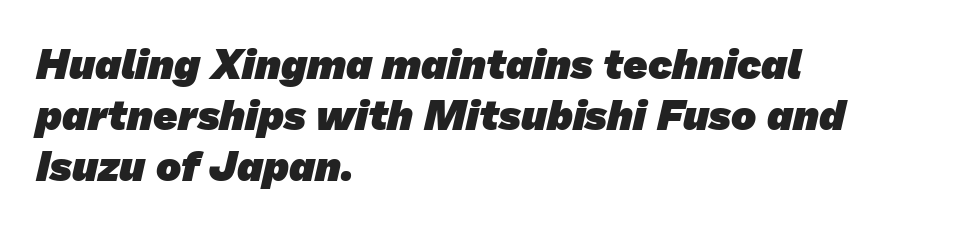
Think of a printed novel: that variable character pitch is what you see here. Thick stems and heavy bowls — unmistakably bold. Each letter's strokes conclude bluntly, with no projecting serifs. This rendering leaves character spacing at its baseline value. The compositor pushed each line to the left boundary. The string is rendered with underlining switched off.
